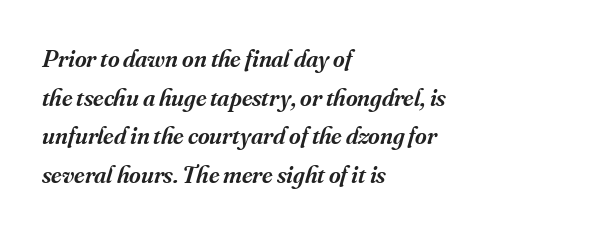
Q: Is the text bold? A: Semi-bold.
Q: Is the text italic (slanted)? A: Yes, it leans right by about 16 degrees.
Q: Is the text underlined? A: No.
Q: How is the paragraph aligned? A: Left-aligned.
Q: Is the spacing between letters normal or unusually wide? A: Normal.
Q: Is the spacing between lines tight, normal or loose? A: Normal.
